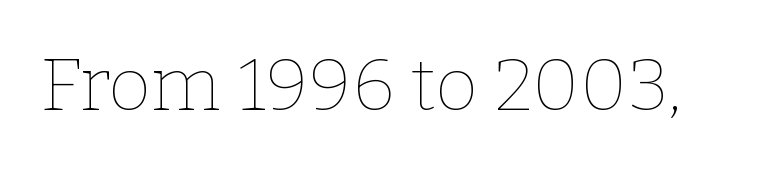
Q: Is the text bold? A: No.
Q: Is the text italic (slanted)? A: No, it is upright.
Q: Is the text underlined? A: No.
Q: Is the spacing between letters normal or unusually wide? A: Normal.
Q: Width (condensed, normal, or wide)? A: Normal.
Q: Stroke contrast? A: Low.
Q: x-height? A: Medium.
Q: Monospaced? A: No.
